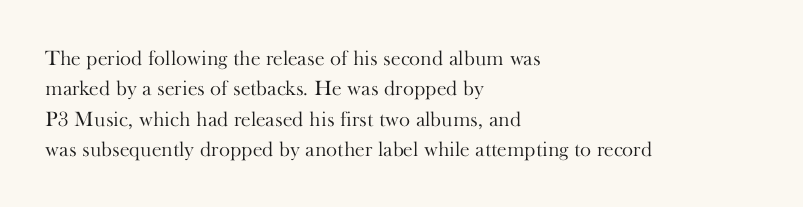
The image shows 21 px text type, upright; set left-aligned, normal line spacing (1.45x), normal letter spacing, not underlined.
